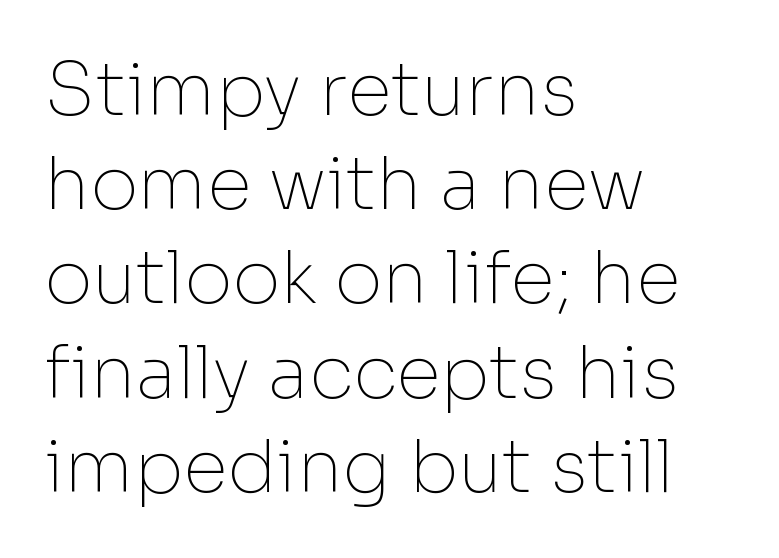
{"serif": "no", "italic": "no", "bold": "no", "weight": "thin", "width": "normal", "stroke_contrast": "low", "x_height": "medium", "monospaced": "no", "underline": "no", "align": "left", "line_spacing": "normal", "line_spacing_ratio": 1.29, "letter_spacing": "normal", "letter_spacing_em": 0.0, "glyph_px": 73}
